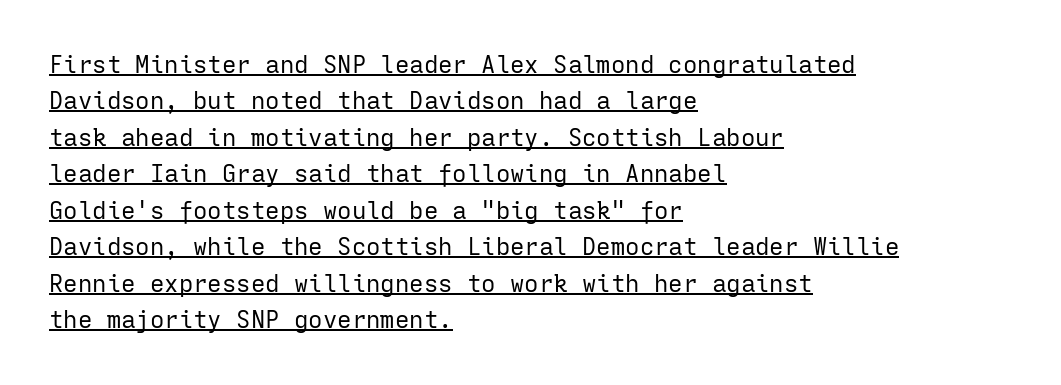
{"italic": "no", "bold": "no", "underline": "yes", "align": "left", "line_spacing": "normal", "line_spacing_ratio": 1.52, "letter_spacing": "normal", "letter_spacing_em": 0.0, "glyph_px": 24}
